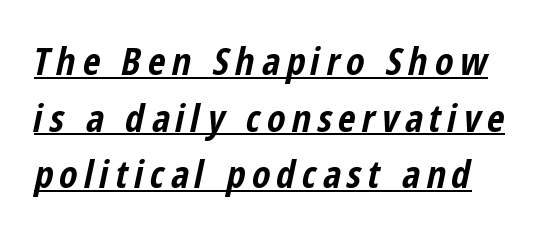
{"italic": "yes", "lean": "right", "slant_degrees": 12, "bold": "yes", "weight": "bold", "width": "condensed", "stroke_contrast": "low", "x_height": "medium", "monospaced": "no", "underline": "yes", "line_spacing": "normal", "line_spacing_ratio": 1.49, "glyph_px": 38}
